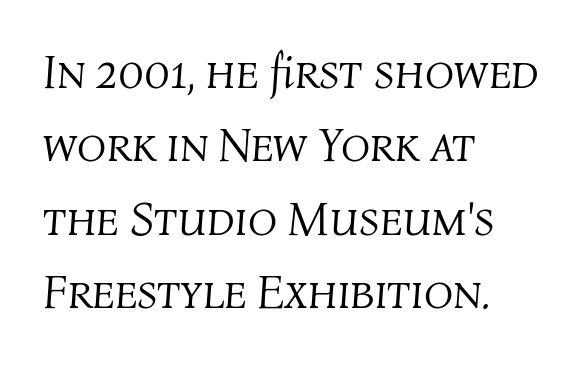
The image shows 48 px light type, italic (leaning right); set left-aligned, normal line spacing (1.53x), normal letter spacing, not underlined; medium stroke contrast and a medium x-height.
